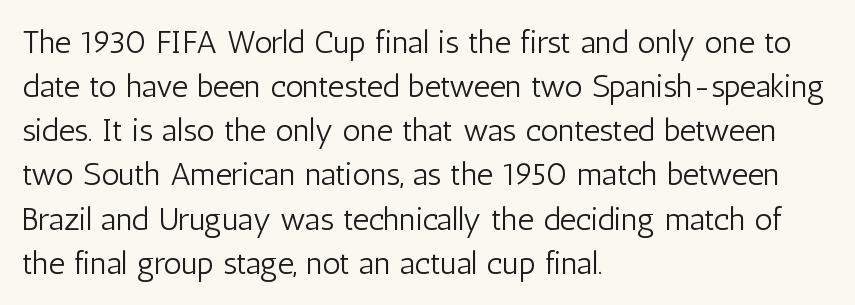
{"serif": "no", "italic": "no", "bold": "no", "weight": "light", "width": "condensed", "stroke_contrast": "low", "x_height": "medium", "monospaced": "no", "underline": "no", "align": "left", "line_spacing": "normal", "line_spacing_ratio": 1.38, "letter_spacing": "normal", "letter_spacing_em": 0.0, "glyph_px": 32}
